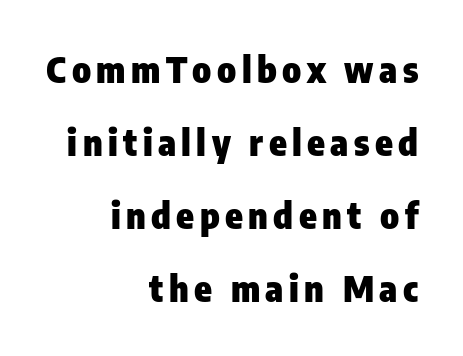
As a designer I'd log this as weight 700, bold. This rendering employs a face without finishing strokes, i.e., a sans-serif. The rendering uses natural spacing where letterforms have individual widths. Every stem runs plumb, perpendicular to the baseline. Descenders are the only things crossing below the line. Each new line begins a long way beneath the previous one.
